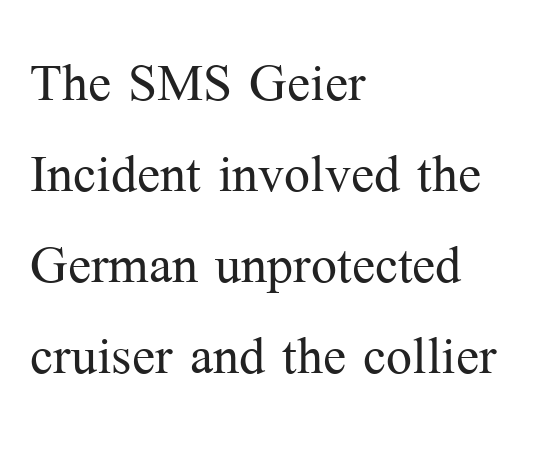
{"serif": "yes", "italic": "no", "bold": "no", "weight": "light", "width": "normal", "stroke_contrast": "medium", "x_height": "medium", "monospaced": "no", "underline": "no", "align": "left", "line_spacing": "normal", "line_spacing_ratio": 1.32, "letter_spacing": "normal", "letter_spacing_em": 0.0, "glyph_px": 69}
